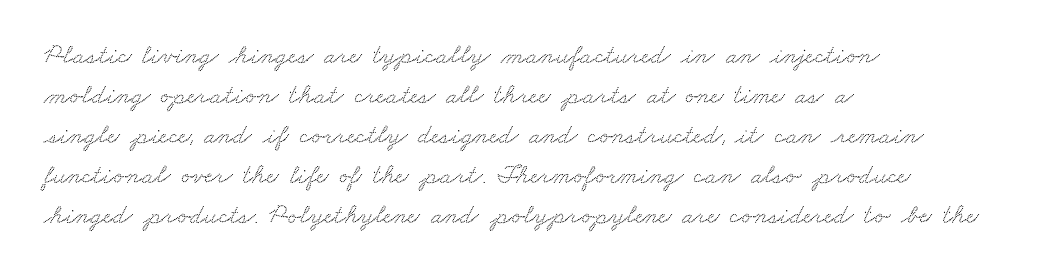
Nobody drew a line under any word here. Horizontal alignment here is leftward, the default for most running prose. The rendering uses a moderate line-height, typical for paragraphs. Tracking here is standard; glyphs follow each other at the usual distance.
